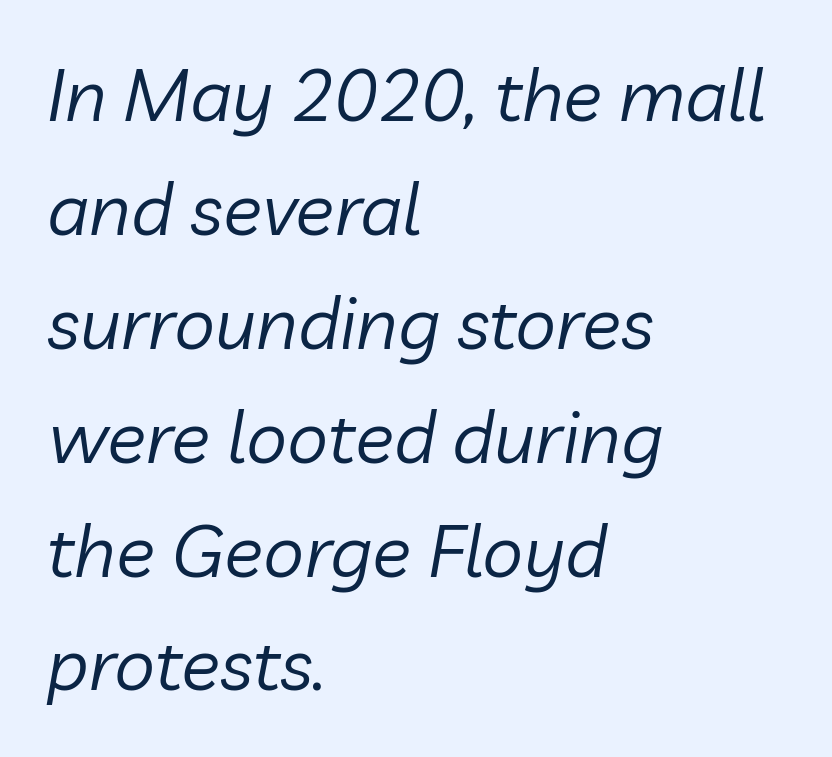
{"italic": "yes", "lean": "right", "slant_degrees": 10, "bold": "no", "weight": "regular", "width": "normal", "stroke_contrast": "low", "x_height": "medium", "monospaced": "no", "underline": "no", "align": "left", "line_spacing": "normal", "line_spacing_ratio": 1.56, "letter_spacing": "normal", "letter_spacing_em": 0.0, "glyph_px": 73}
